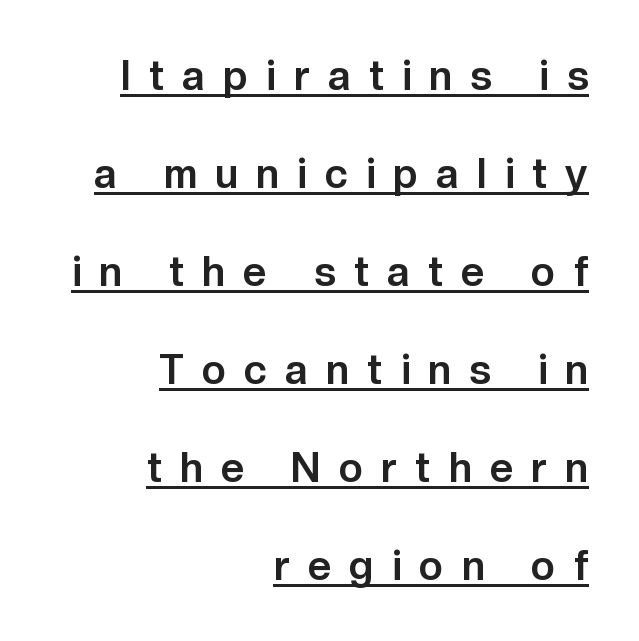
Style check: upright. Note the varied advance widths — an 'i' is clearly narrower than an 'm'. The rendering shows plain stroke endings on the letterforms — a sans-serif design. Observe the wide spacing: letters keep a clear distance from each other.
